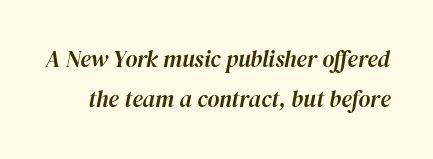
Italic? Definitely — the glyphs are oblique. Clear beneath every line of the passage. Inter-character spacing is left at the font's built-in metrics.
